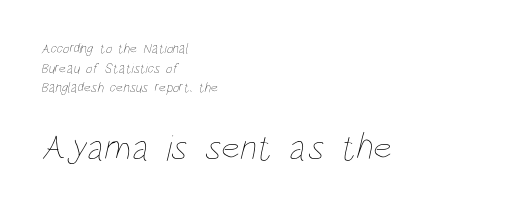
The image shows 37 px thin, condensed type; set left-aligned, normal line spacing (1.4x), normal letter spacing, not underlined; the second (bottom) block is 2.64x larger; low stroke contrast and a large x-height.
